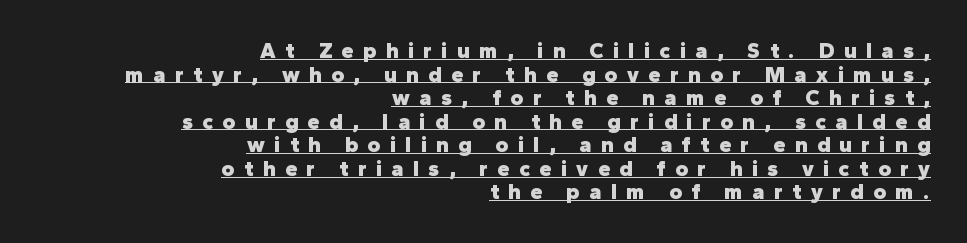
Q: Is the text bold? A: Yes.
Q: Is the text italic (slanted)? A: No, it is upright.
Q: Is the text underlined? A: Yes.
Q: How is the paragraph aligned? A: Right-aligned.
Q: Is the spacing between letters normal or unusually wide? A: Unusually wide.
Q: Is the spacing between lines tight, normal or loose? A: Tight.
